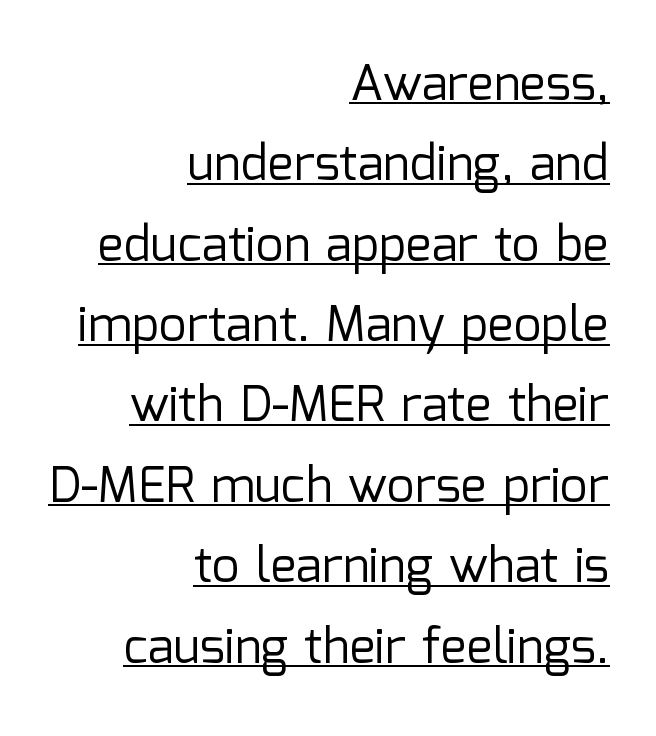
{"serif": "no", "italic": "no", "bold": "no", "weight": "regular", "width": "normal", "stroke_contrast": "low", "x_height": "medium", "monospaced": "no", "underline": "yes", "align": "right", "line_spacing": "normal", "line_spacing_ratio": 1.64, "letter_spacing": "normal", "letter_spacing_em": 0.0, "glyph_px": 49}
